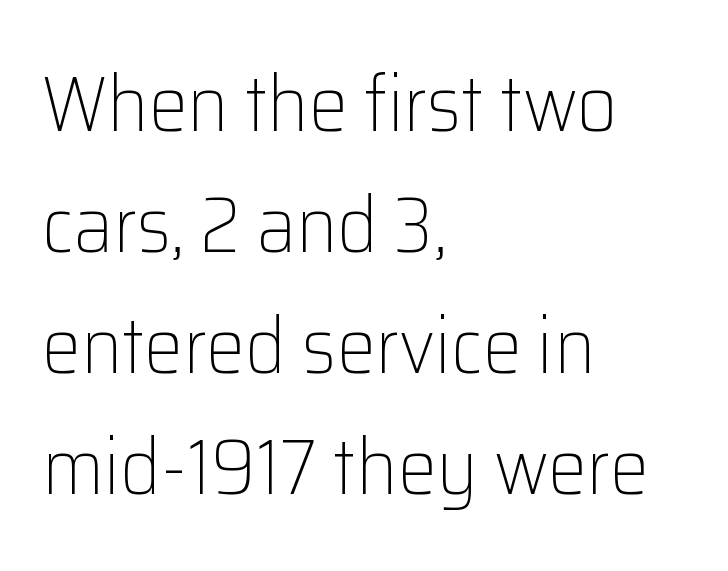
The image shows 78 px light sans-serif type, upright; set left-aligned, normal line spacing (1.55x), normal letter spacing, not underlined; low stroke contrast and a medium x-height.
